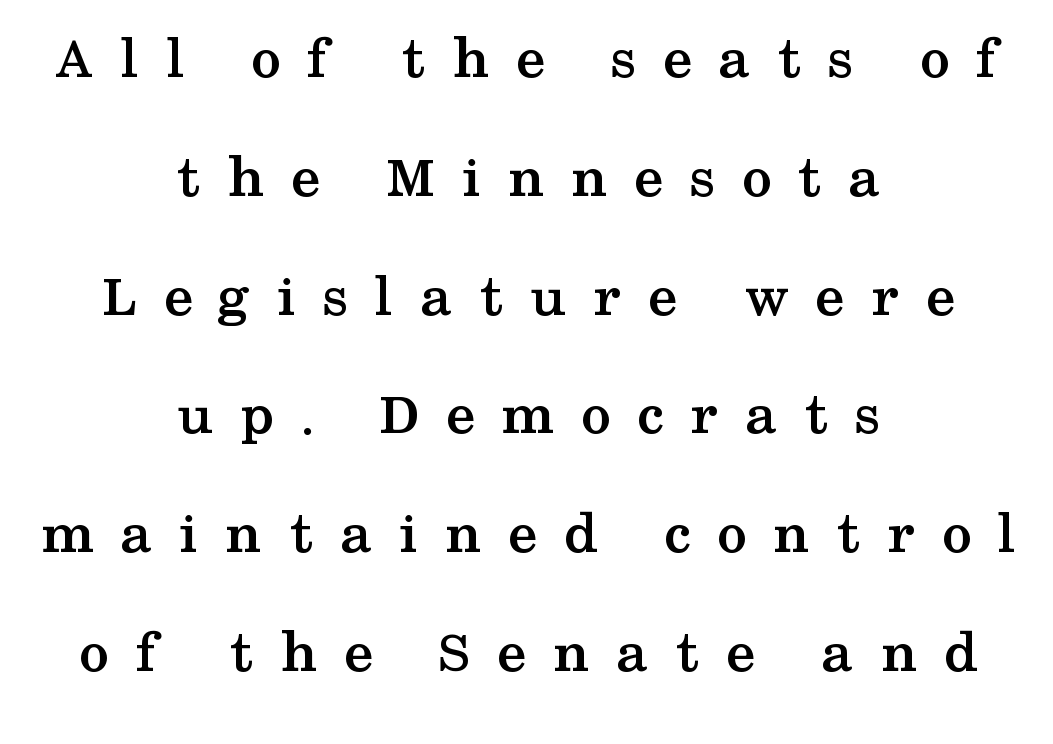
The image shows 60 px semibold, wide serif type, upright; set centered, loose line spacing (1.98x), unusually wide letter spacing (+0.44 em), not underlined; medium stroke contrast and a medium x-height.
